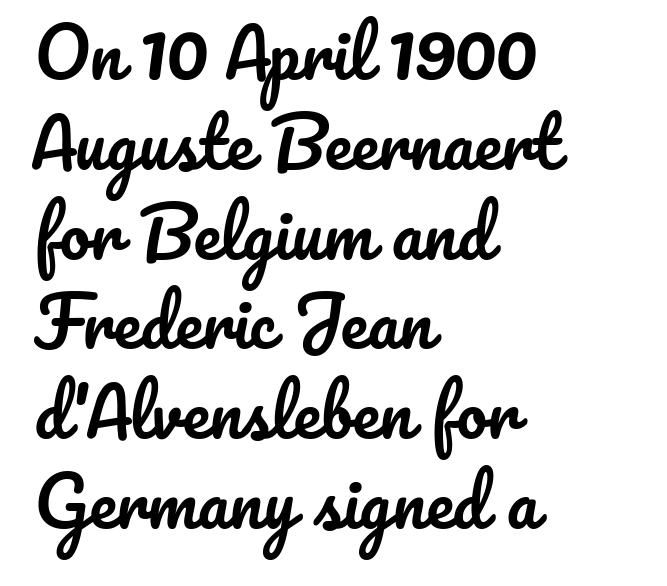
The image shows 68 px text type; set left-aligned, normal line spacing (1.32x), normal letter spacing, not underlined; low stroke contrast and a small x-height.
